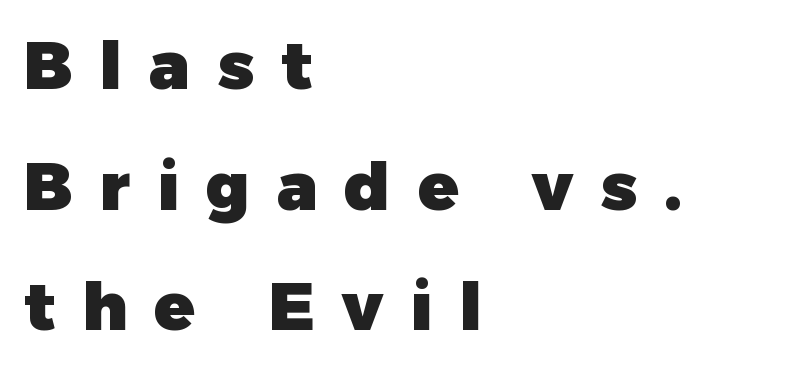
{"serif": "no", "italic": "no", "bold": "yes", "weight": "heavy", "width": "normal", "stroke_contrast": "low", "x_height": "medium", "monospaced": "no", "underline": "no", "align": "left", "line_spacing_ratio": 1.8, "letter_spacing": "wide", "letter_spacing_em": 0.4, "glyph_px": 67}
